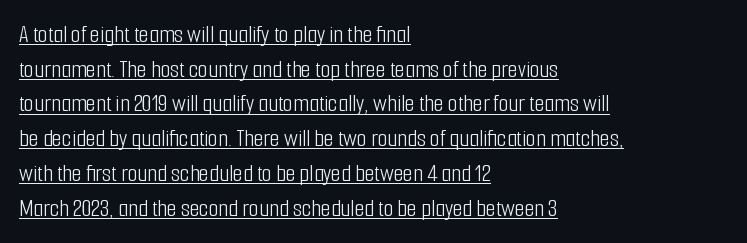
The image shows 25 px text type, upright; set left-aligned, normal line spacing (1.39x), normal letter spacing, underlined.
